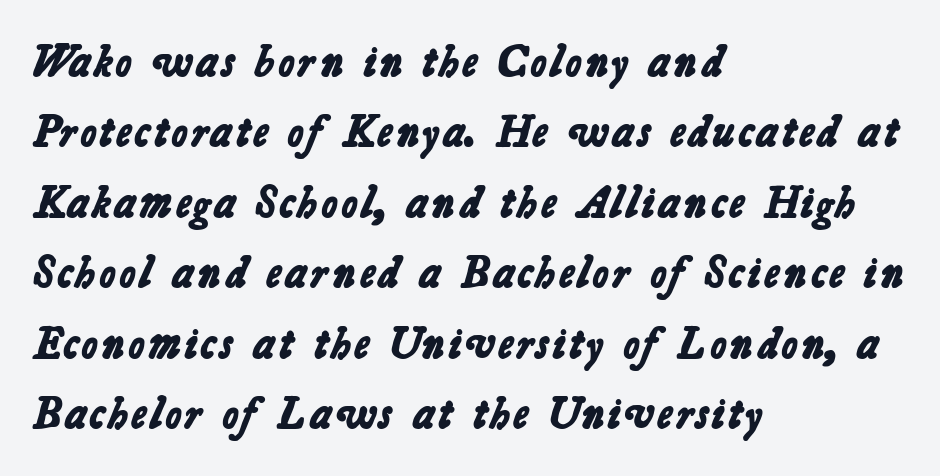
Every row of glyphs begins at an identical x-position on the left. What kind of face is this? One without serifs — a sans. No word sits above an underline. The rendering uses natural spacing where letterforms have individual widths. These lines carry a lot of weight — the face is fully bold. Honestly, the letter spacing is just normal — you wouldn't notice it.
